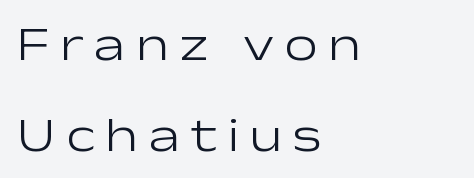
{"serif": "no", "italic": "no", "bold": "no", "weight": "light", "width": "wide", "stroke_contrast": "low", "x_height": "medium", "monospaced": "no", "underline": "no", "align": "left", "line_spacing": "loose", "line_spacing_ratio": 1.9, "letter_spacing": "wide", "letter_spacing_em": 0.21, "glyph_px": 48}
